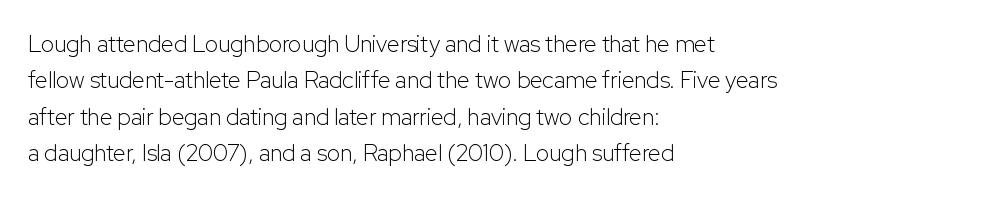
The image shows 23 px text type, upright; set left-aligned, normal line spacing (1.58x), normal letter spacing, not underlined.
